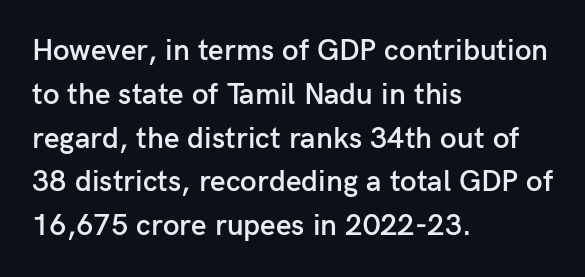
Q: Is the text bold? A: Semi-bold.
Q: Is the text italic (slanted)? A: No, it is upright.
Q: Is the typeface a serif or a sans-serif typeface? A: Sans-serif.
Q: Is the text underlined? A: No.
Q: How is the paragraph aligned? A: Left-aligned.
Q: Is the spacing between letters normal or unusually wide? A: Normal.
Q: Is the spacing between lines tight, normal or loose? A: Normal.
Q: Width (condensed, normal, or wide)? A: Normal.
Q: Stroke contrast? A: Low.
Q: x-height? A: Medium.
Q: Monospaced? A: No.
